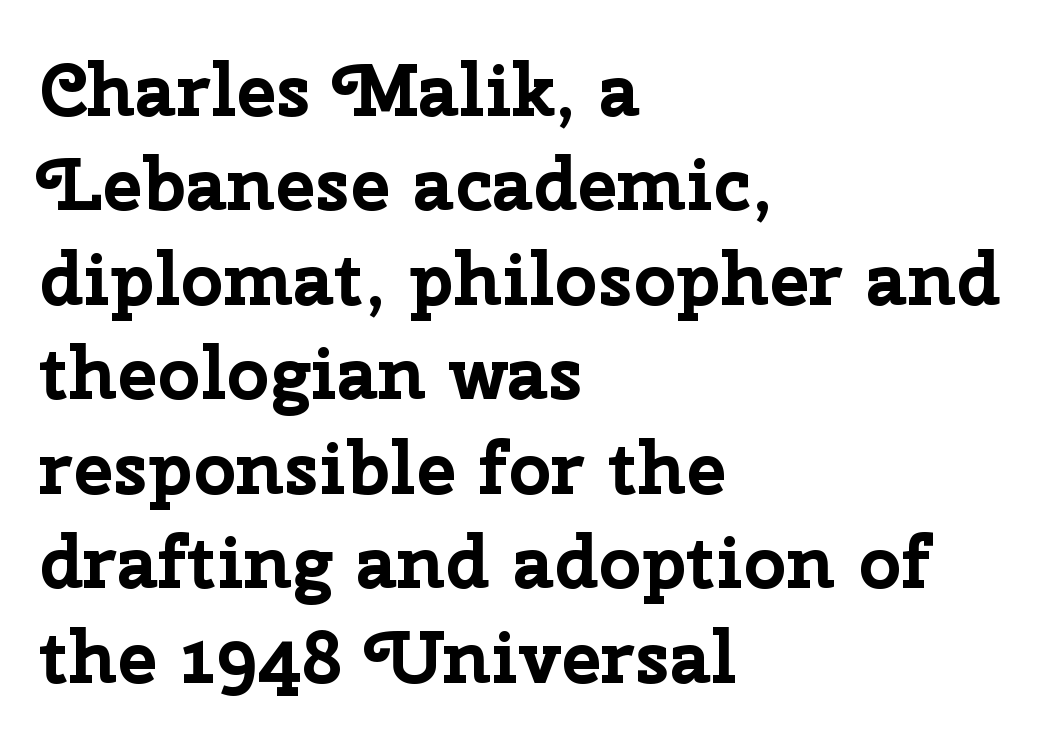
The image shows 75 px bold sans-serif type, upright; set left-aligned, normal line spacing (1.26x), normal letter spacing, not underlined; low stroke contrast and a medium x-height.
